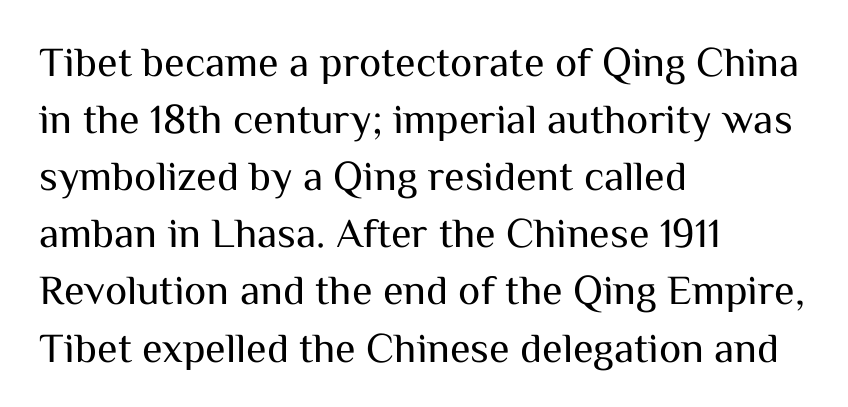
The image shows 42 px regular-weight sans-serif type, upright; set left-aligned, normal line spacing (1.36x), normal letter spacing, not underlined; medium stroke contrast and a medium x-height.
